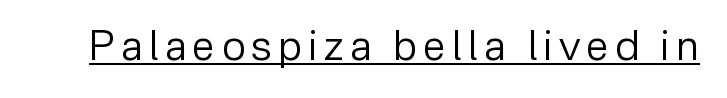
Character widths vary here, with narrow letters taking less room than wide ones. Every character sits straight up, as roman type does. Stems here are at most as thick as an everyday book face. The string is rendered with underlining switched on. Examine the stroke ends and you'll find no serifs.
